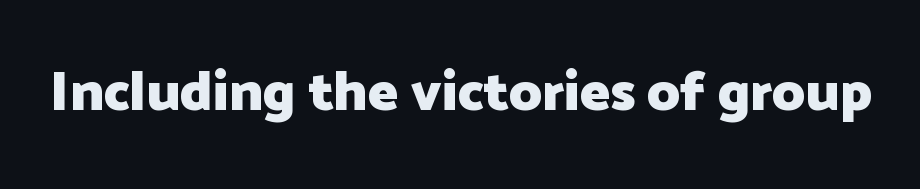
Q: Is the text bold? A: Yes.
Q: Is the text italic (slanted)? A: No, it is upright.
Q: Is the typeface a serif or a sans-serif typeface? A: Sans-serif.
Q: Is the text underlined? A: No.
Q: Is the spacing between letters normal or unusually wide? A: Normal.
Q: Width (condensed, normal, or wide)? A: Normal.
Q: Stroke contrast? A: Low.
Q: x-height? A: Medium.
Q: Monospaced? A: No.
